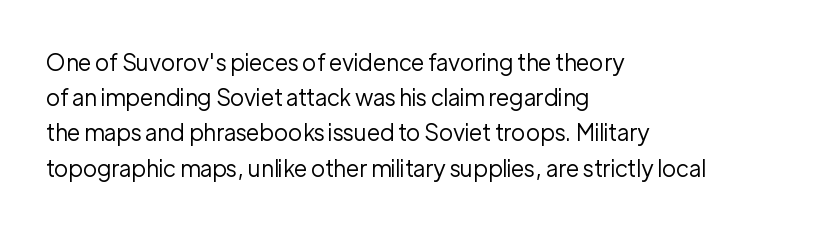
{"italic": "no", "bold": "no", "underline": "no", "align": "left", "line_spacing": "normal", "line_spacing_ratio": 1.53, "letter_spacing": "normal", "letter_spacing_em": 0.0, "glyph_px": 23}
